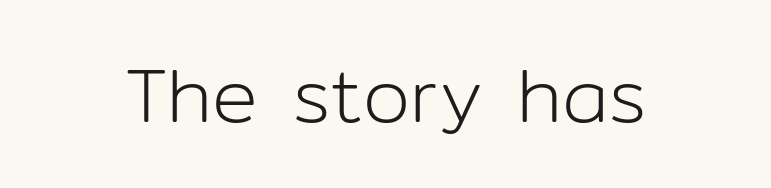
Q: Is the text bold? A: No.
Q: Is the text italic (slanted)? A: No, it is upright.
Q: Is the typeface a serif or a sans-serif typeface? A: Sans-serif.
Q: Is the text underlined? A: No.
Q: How is the paragraph aligned? A: Centered.
Q: Is the spacing between letters normal or unusually wide? A: Normal.
Q: Width (condensed, normal, or wide)? A: Normal.
Q: Stroke contrast? A: Low.
Q: x-height? A: Medium.
Q: Monospaced? A: No.
